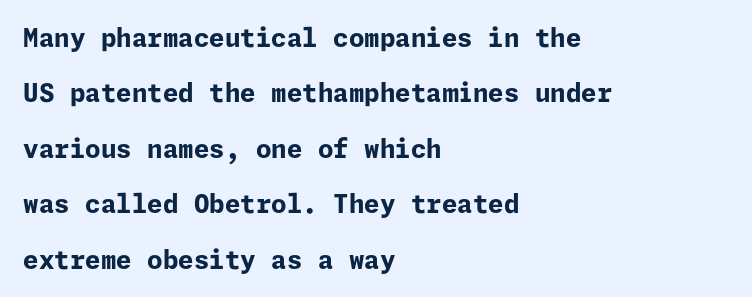
The image shows 25 px bold type, upright; set left-aligned, loose line spacing (2.22x), normal letter spacing, not underlined.
